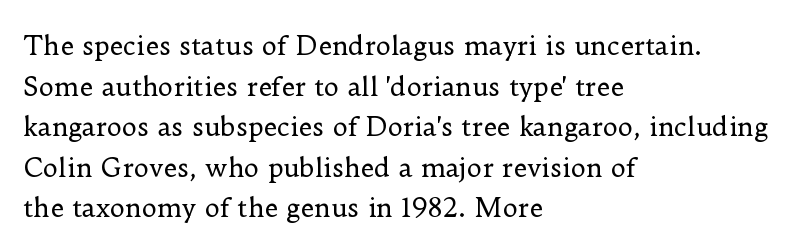
Q: Is the text bold? A: No.
Q: Is the text italic (slanted)? A: No, it is upright.
Q: Is the text underlined? A: No.
Q: How is the paragraph aligned? A: Left-aligned.
Q: Is the spacing between letters normal or unusually wide? A: Normal.
Q: Is the spacing between lines tight, normal or loose? A: Normal.
